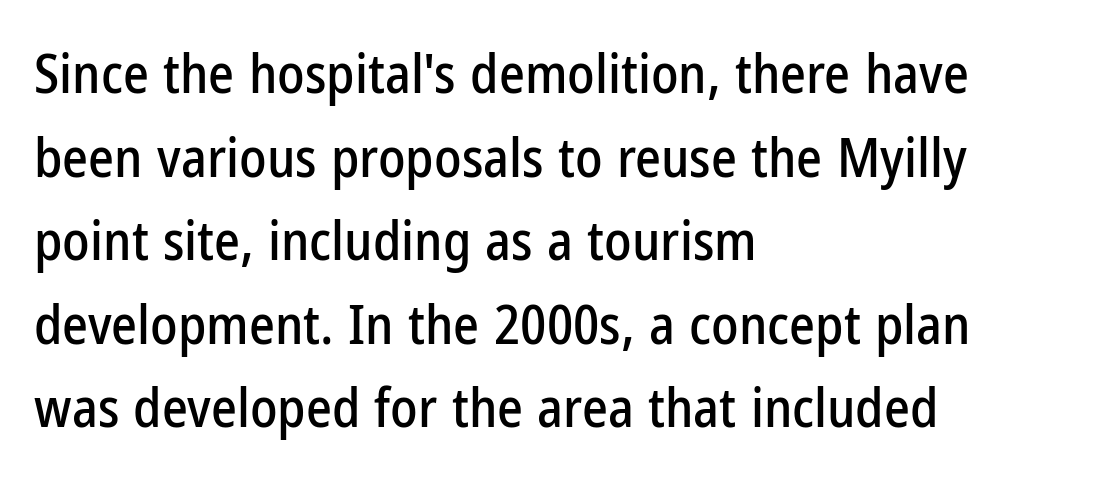
The paragraph has a hard left edge and a soft right edge. A typesetter would label this face a sans. Honestly, the letter spacing is just normal — you wouldn't notice it. The face used here is proportionally spaced, like ordinary book or web type. Quick note: underline off. It's the straight-up-and-down kind of type.
